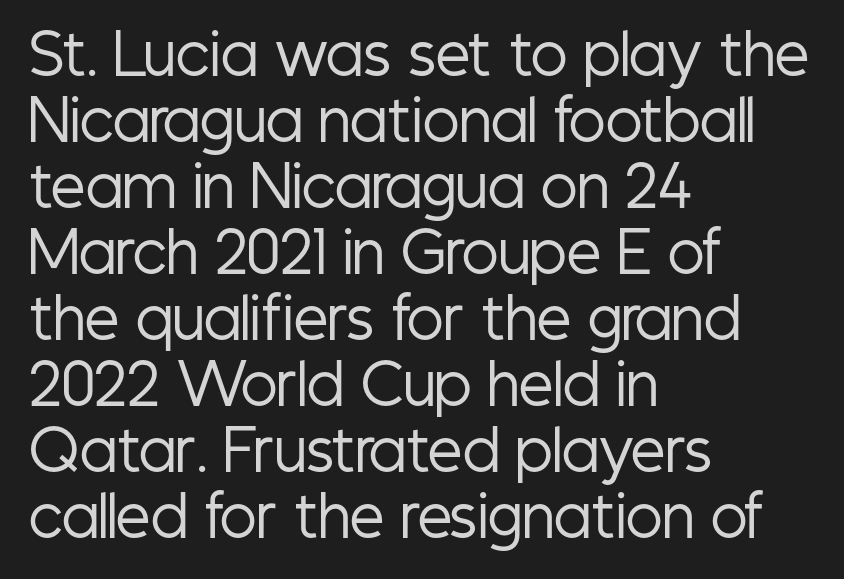
{"serif": "no", "italic": "no", "bold": "no", "weight": "regular", "width": "condensed", "stroke_contrast": "low", "x_height": "medium", "monospaced": "no", "underline": "no", "align": "left", "line_spacing_ratio": 1.2, "letter_spacing": "normal", "letter_spacing_em": 0.0, "glyph_px": 55}
